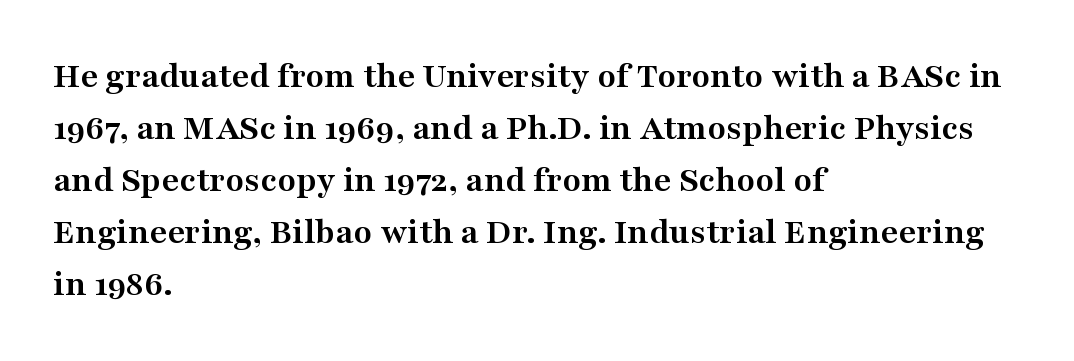
Q: Is the text bold? A: Yes.
Q: Is the text italic (slanted)? A: No, it is upright.
Q: Is the typeface a serif or a sans-serif typeface? A: Serif.
Q: Is the text underlined? A: No.
Q: How is the paragraph aligned? A: Left-aligned.
Q: Is the spacing between letters normal or unusually wide? A: Normal.
Q: Is the spacing between lines tight, normal or loose? A: Normal.
Q: Width (condensed, normal, or wide)? A: Wide.
Q: Stroke contrast? A: Medium.
Q: x-height? A: Medium.
Q: Monospaced? A: No.
